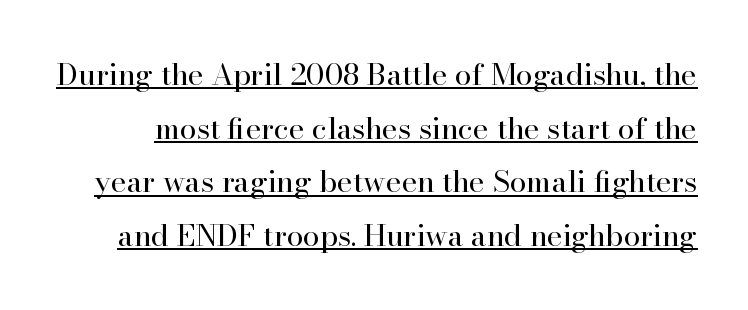
Ink coverage per letter is moderate at most. Tracking here is standard; glyphs follow each other at the usual distance. The passage shown is typed in a proportional face where columns would drift. Emphasis is given by a line drawn under the lettering.
